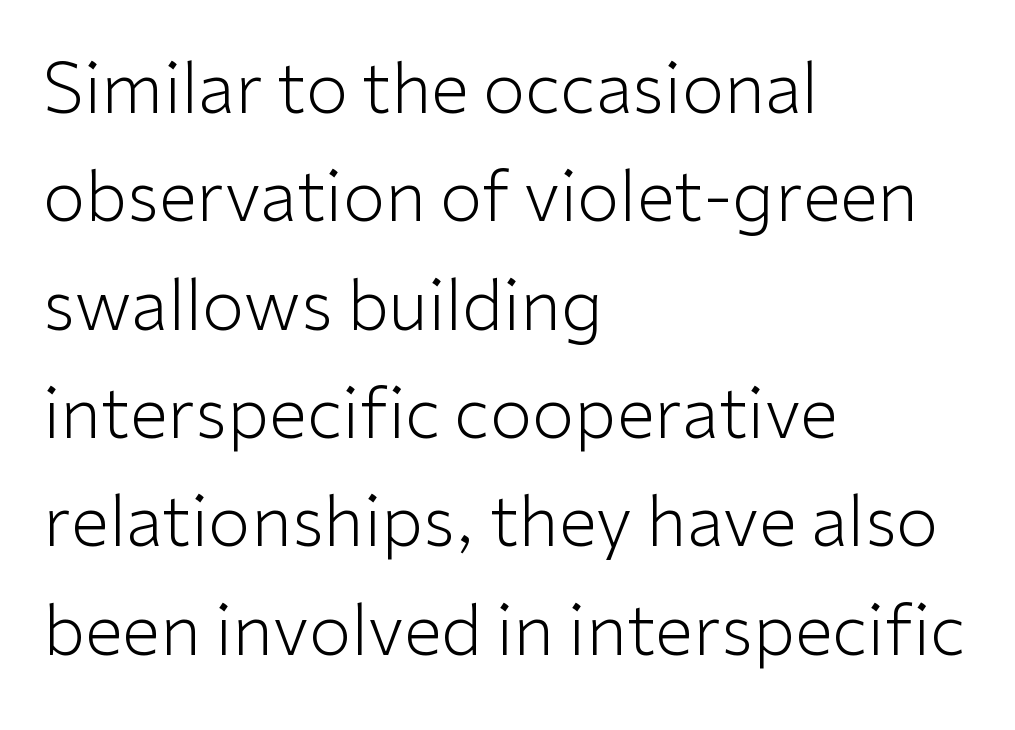
Is there much room between lines? A standard amount, neither cramped nor airy. Students, note that the glyphs here touch the page at normal intervals. Compared with a centered layout, this one pins lines to the left instead. No italicization has been applied; the sample stays upright.
